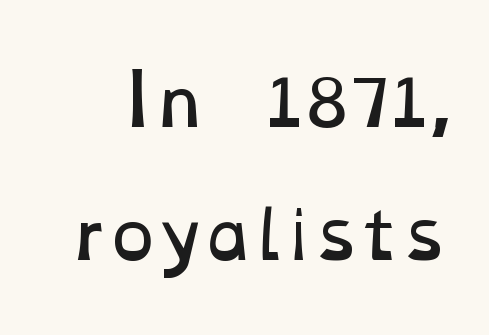
The image shows 68 px regular-weight, wide type; set loose line spacing (1.96x), normal letter spacing, not underlined; low stroke contrast and a medium x-height.
